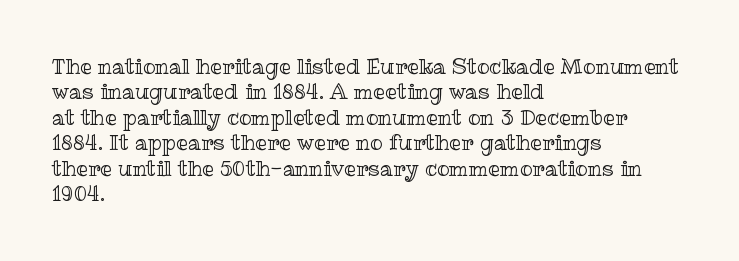
The image shows 21 px text type, upright; set left-aligned, line spacing 1.21x, normal letter spacing, not underlined.
